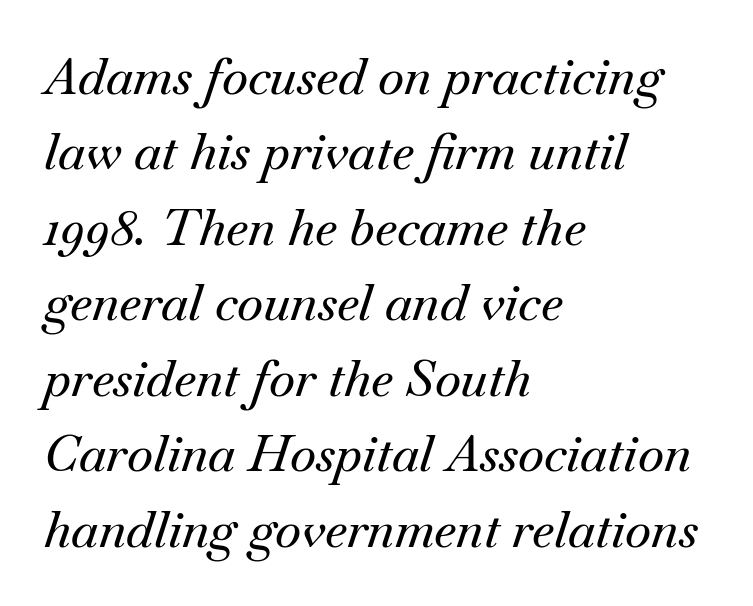
The image shows 50 px serif type, italic (leaning right); set left-aligned, normal line spacing (1.51x), normal letter spacing, not underlined; medium stroke contrast and a small x-height.
